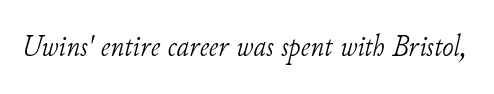
{"serif": "yes", "italic": "yes", "lean": "right", "slant_degrees": 11, "bold": "no", "weight": "light", "width": "normal", "stroke_contrast": "low", "x_height": "small", "monospaced": "no", "underline": "no", "letter_spacing": "normal", "letter_spacing_em": 0.0, "glyph_px": 31}
